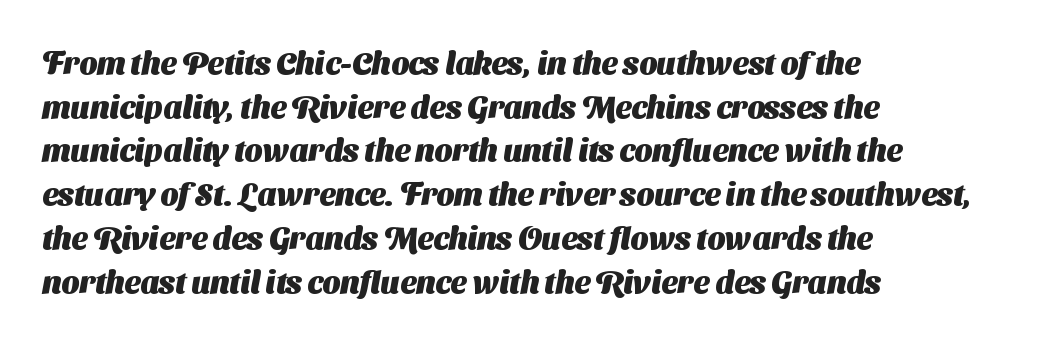
{"serif": "no", "bold": "yes", "weight": "heavy", "width": "normal", "stroke_contrast": "medium", "x_height": "medium", "monospaced": "no", "underline": "no", "align": "left", "line_spacing": "normal", "line_spacing_ratio": 1.41, "letter_spacing": "normal", "letter_spacing_em": 0.0, "glyph_px": 31}
